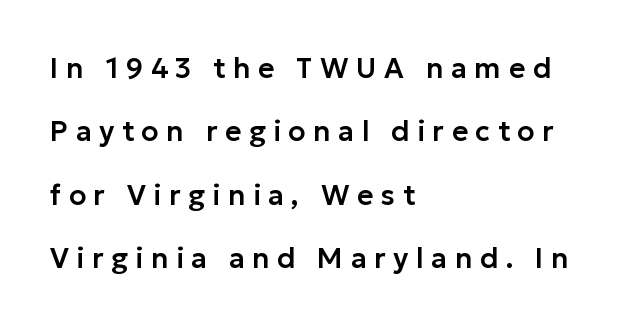
The image shows 28 px sans-serif type, upright; set left-aligned, loose line spacing (2.26x), unusually wide letter spacing (+0.27 em), not underlined; low stroke contrast and a medium x-height.
